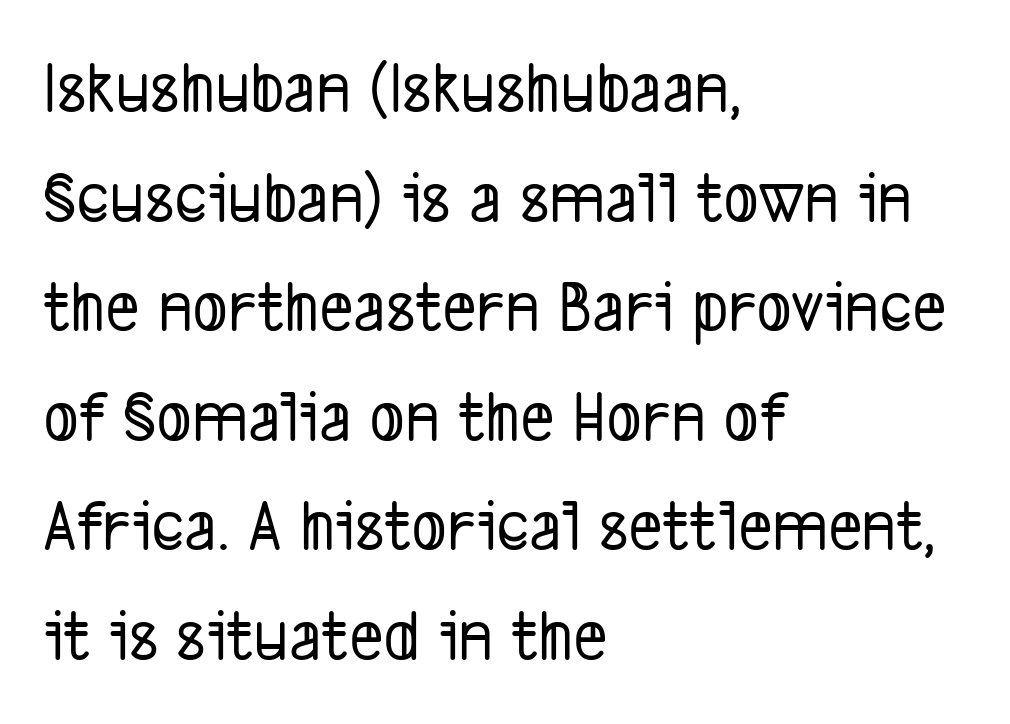
This rendering features lettering with no underline. The type family on display is of the sans-serif kind. Note the varied advance widths — an 'i' is clearly narrower than an 'm'. Interline gaps are of average width in this sample. The ragged edge is on the right, which tells us the setting is flush left.
